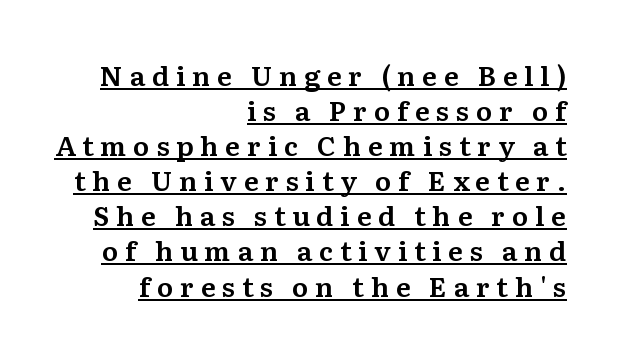
The image shows 27 px text type, upright; set right-aligned, normal line spacing (1.3x), unusually wide letter spacing (+0.25 em), underlined.
